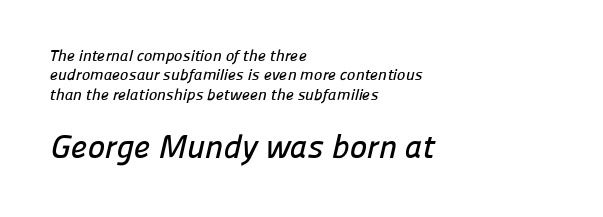
Q: Is the typeface a serif or a sans-serif typeface? A: Sans-serif.
Q: Is the text underlined? A: No.
Q: How is the paragraph aligned? A: Left-aligned.
Q: Is the spacing between letters normal or unusually wide? A: Normal.
Q: Which block of text is set in a larger size, the first (top) or the second (bottom)? A: The second (bottom) one.
Q: Width (condensed, normal, or wide)? A: Normal.
Q: Stroke contrast? A: Low.
Q: x-height? A: Medium.
Q: Monospaced? A: No.
